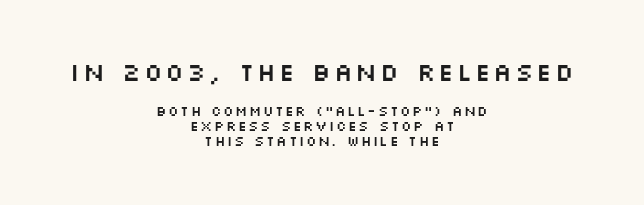
{"italic": "no", "underline": "no", "align": "center", "line_spacing": "tight", "line_spacing_ratio": 1.05, "larger_block": "first", "size_ratio": 1.79, "glyph_px": 25}
